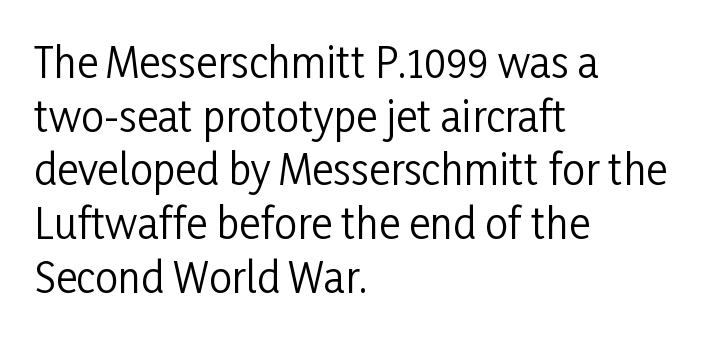
{"serif": "no", "italic": "no", "bold": "no", "weight": "regular", "width": "condensed", "stroke_contrast": "low", "x_height": "medium", "monospaced": "no", "underline": "no", "align": "left", "line_spacing": "normal", "line_spacing_ratio": 1.31, "letter_spacing": "normal", "letter_spacing_em": 0.0, "glyph_px": 41}
